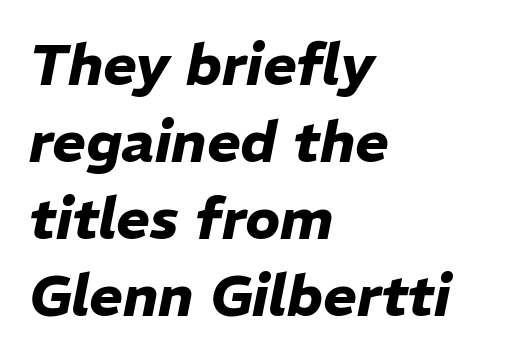
You can tell it's italic because the verticals aren't actually vertical. Compared with typical paragraphs, the rows here are spaced about the same. Its strokes are broad and dark, the hallmark of bold type. Decoration check: the copy has no underline.
